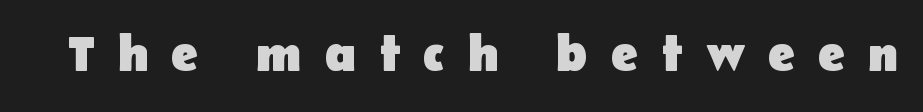
{"serif": "no", "italic": "no", "bold": "yes", "weight": "heavy", "width": "normal", "stroke_contrast": "low", "x_height": "medium", "monospaced": "no", "underline": "no", "letter_spacing": "wide", "letter_spacing_em": 0.44, "glyph_px": 51}
